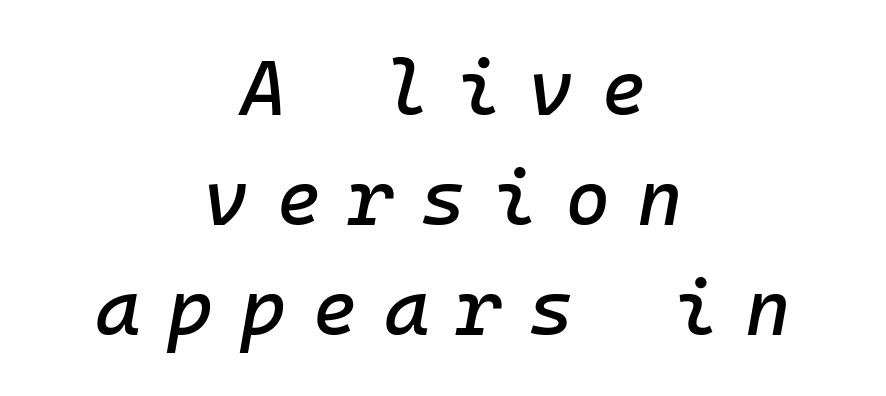
The image shows 78 px text type, italic (leaning right), monospaced; set centered, normal line spacing (1.41x), unusually wide letter spacing (+0.34 em), not underlined; low stroke contrast and a medium x-height.
